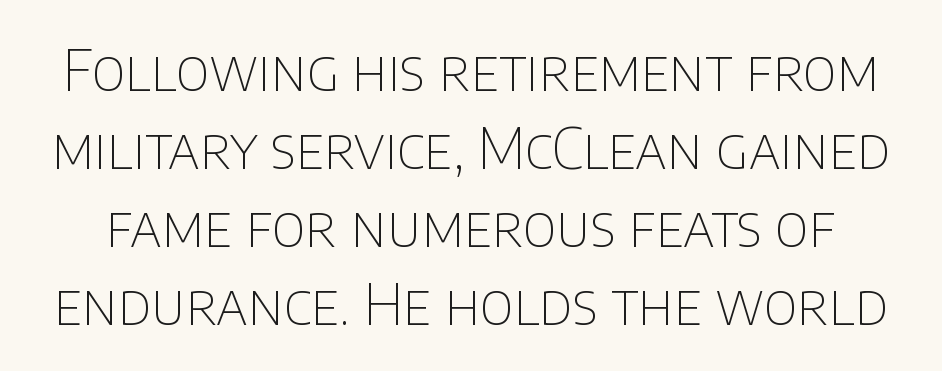
Rendered with straight, roman letterforms. The passage shown has conventional tracking throughout. Weight: not bold — regular or lighter. Evenly set lines give the paragraph a standard silhouette.
